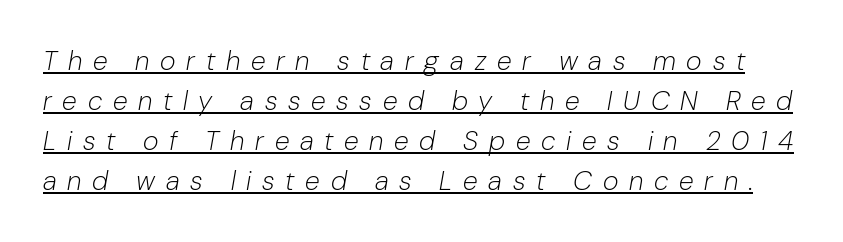
The face used here is rendered with a markedly widened letterfit. Stems here are at most as thick as an everyday book face. It's the slanting kind of type. A baseline rule has been typeset under these characters. The rendering uses a moderate line-height, typical for paragraphs.
